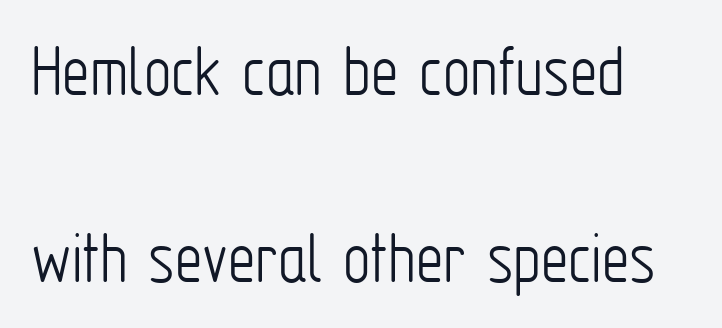
The image shows 77 px light, condensed sans-serif type, upright; set left-aligned, loose line spacing (2.43x), normal letter spacing, not underlined; low stroke contrast and a medium x-height.
